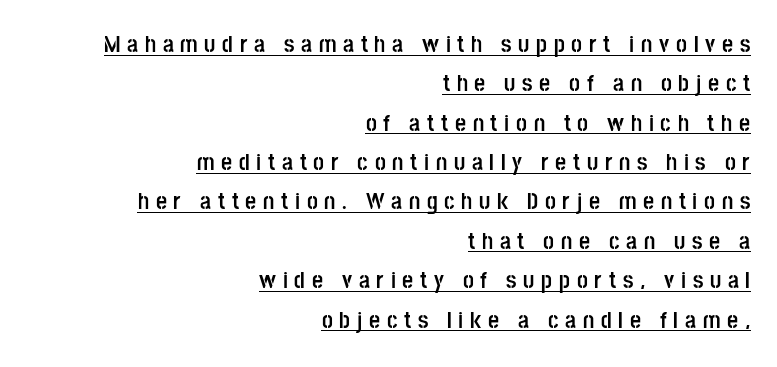
{"italic": "no", "bold": "yes", "underline": "yes", "align": "right", "line_spacing": "normal", "line_spacing_ratio": 1.64, "letter_spacing": "wide", "letter_spacing_em": 0.28, "glyph_px": 24}
